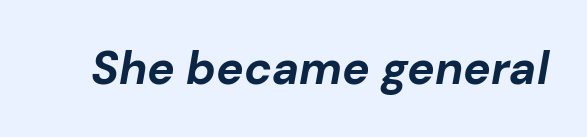
The image shows 46 px bold type, italic (leaning right); set normal letter spacing, not underlined; low stroke contrast and a medium x-height.
